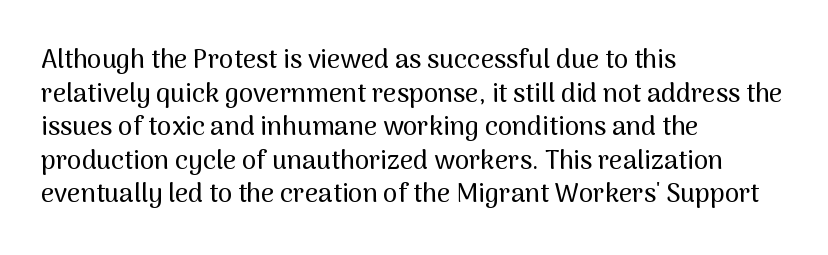
Q: Is the text italic (slanted)? A: No, it is upright.
Q: Is the text underlined? A: No.
Q: How is the paragraph aligned? A: Left-aligned.
Q: Is the spacing between letters normal or unusually wide? A: Normal.
Q: Is the spacing between lines tight, normal or loose? A: Normal.
